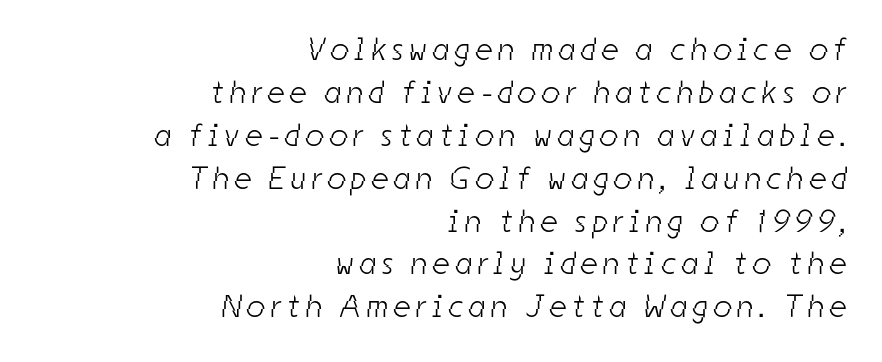
{"serif": "no", "bold": "no", "weight": "light", "width": "condensed", "stroke_contrast": "low", "x_height": "medium", "monospaced": "no", "underline": "no", "align": "right", "line_spacing": "normal", "line_spacing_ratio": 1.34, "glyph_px": 32}
